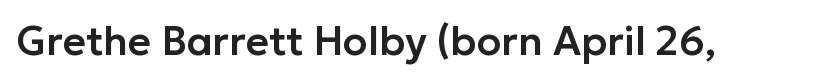
Every stem runs plumb, perpendicular to the baseline. The foot of each line stays bare and open. Here the designer chose a conventional face with non-uniform glyph widths. This rendering leaves character spacing at its baseline value.
